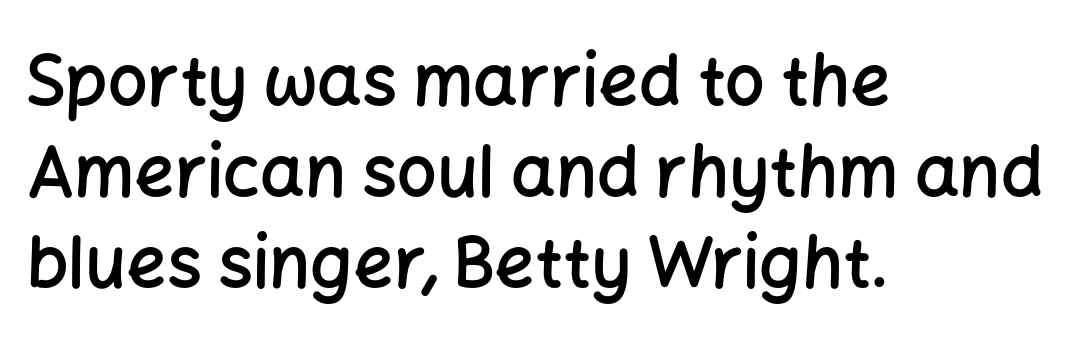
The image shows 70 px semibold sans-serif type, upright; set left-aligned, normal line spacing (1.3x), normal letter spacing, not underlined; low stroke contrast and a medium x-height.
